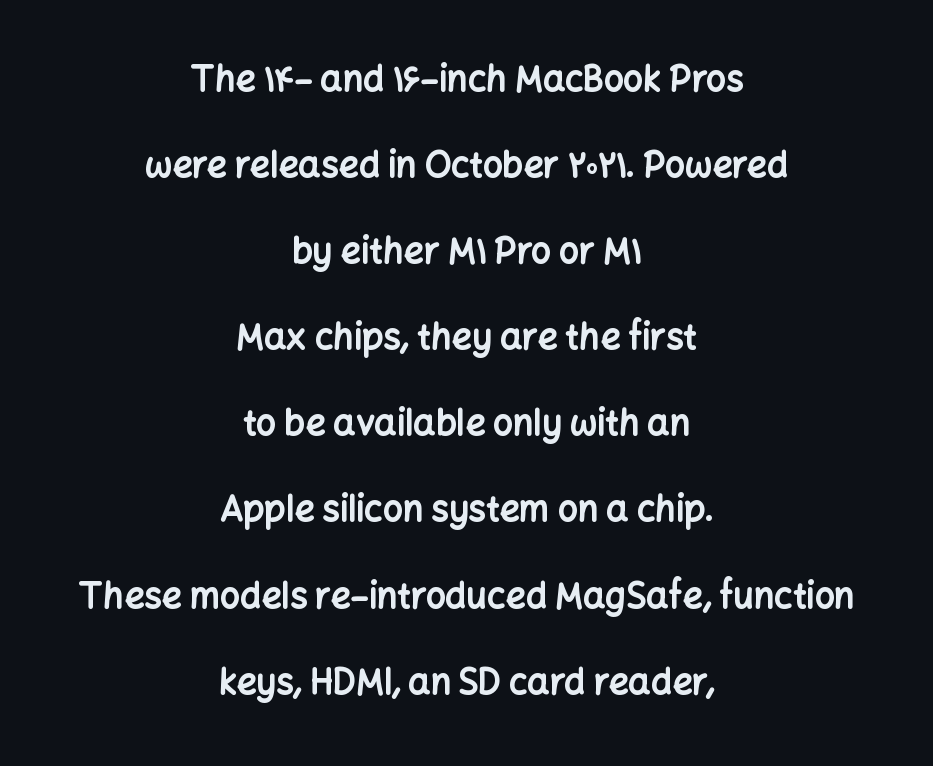
{"serif": "no", "italic": "no", "bold": "yes", "weight": "bold", "width": "normal", "stroke_contrast": "low", "x_height": "medium", "monospaced": "no", "underline": "no", "align": "center", "line_spacing": "loose", "line_spacing_ratio": 2.46, "letter_spacing": "normal", "letter_spacing_em": 0.0, "glyph_px": 35}
